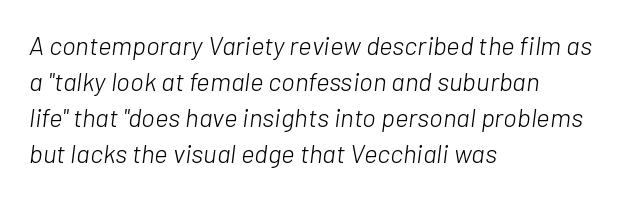
{"italic": "yes", "lean": "right", "slant_degrees": 7, "bold": "no", "underline": "no", "align": "left", "line_spacing": "normal", "line_spacing_ratio": 1.39, "letter_spacing": "normal", "letter_spacing_em": 0.0, "glyph_px": 26}
